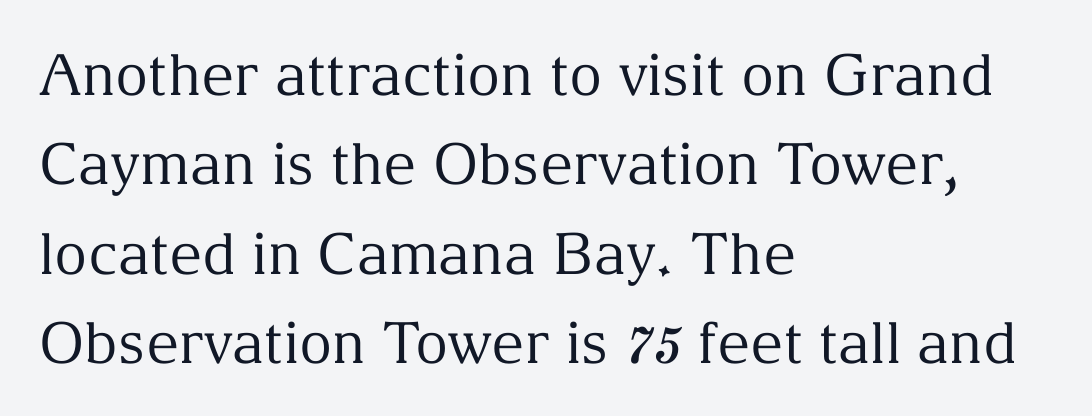
The letterforms sit at book weight or below. The specimen reads as upright at a glance. The space beneath each line is pristine and unruled. Font category for this specimen: serif.
